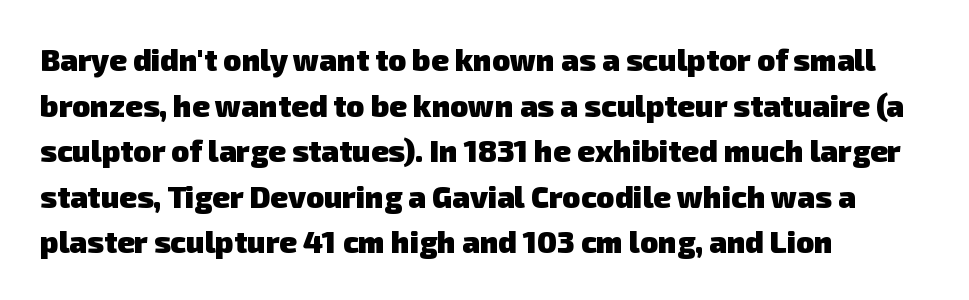
The image shows 30 px heavy sans-serif type; set left-aligned, normal line spacing (1.52x), normal letter spacing, not underlined; low stroke contrast and a medium x-height.
